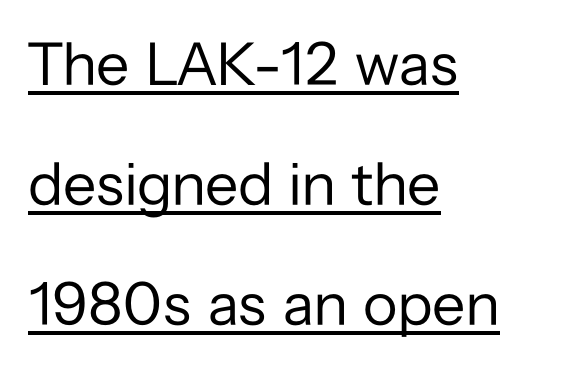
A typesetter would call this zero additional tracking. Compared with a typical body face, this is equally light or lighter still. Ascenders rise straight up at ninety degrees. Regarding leading, the lines here are spaced well apart.
